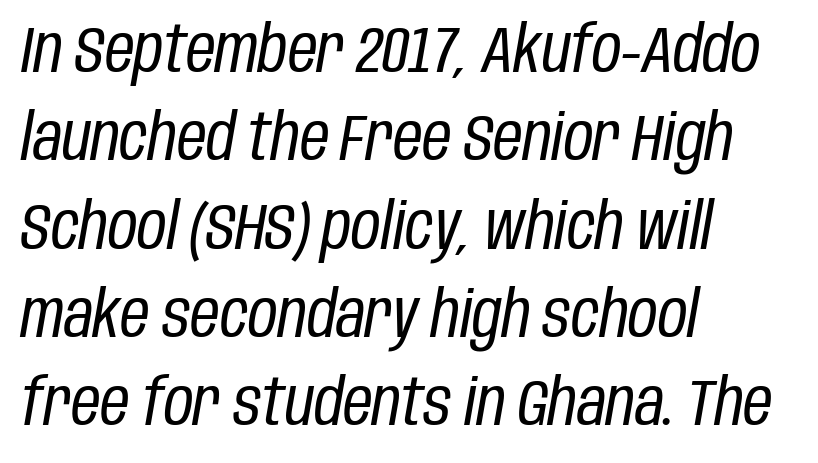
Q: Is the text bold? A: No.
Q: Is the text italic (slanted)? A: Yes, it leans right by about 10 degrees.
Q: Is the text underlined? A: No.
Q: How is the paragraph aligned? A: Left-aligned.
Q: Is the spacing between letters normal or unusually wide? A: Normal.
Q: Is the spacing between lines tight, normal or loose? A: Normal.
Q: Width (condensed, normal, or wide)? A: Condensed.
Q: Stroke contrast? A: Low.
Q: x-height? A: Large.
Q: Monospaced? A: No.
